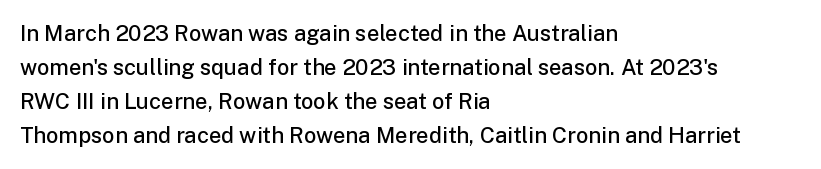
Students, note that the glyphs here touch the page at normal intervals. The line-height multiplier appears to be the usual default. Horizontal alignment here is leftward, the default for most running prose. Descenders are the only things crossing below the line. A bit beefed up — I'd call it semibold rather than bold. You can tell it's not italic because the verticals are truly vertical.
